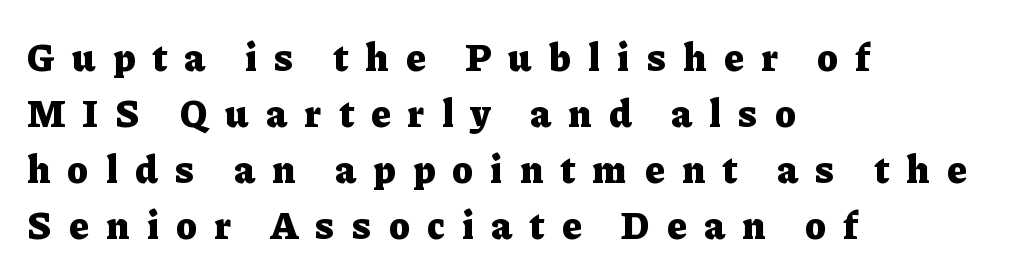
Q: Is the text bold? A: Yes.
Q: Is the text italic (slanted)? A: No, it is upright.
Q: Is the typeface a serif or a sans-serif typeface? A: Serif.
Q: Is the text underlined? A: No.
Q: How is the paragraph aligned? A: Left-aligned.
Q: Is the spacing between letters normal or unusually wide? A: Unusually wide.
Q: Is the spacing between lines tight, normal or loose? A: Normal.
Q: Width (condensed, normal, or wide)? A: Normal.
Q: Stroke contrast? A: Low.
Q: x-height? A: Medium.
Q: Monospaced? A: No.
